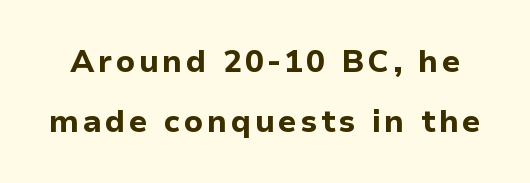
The typography opts for an upright posture over an oblique one. The designer dialed line spacing up above the default. The face used here has the dense, thick strokes of a bold. Note the varied advance widths — an 'i' is clearly narrower than an 'm'.
